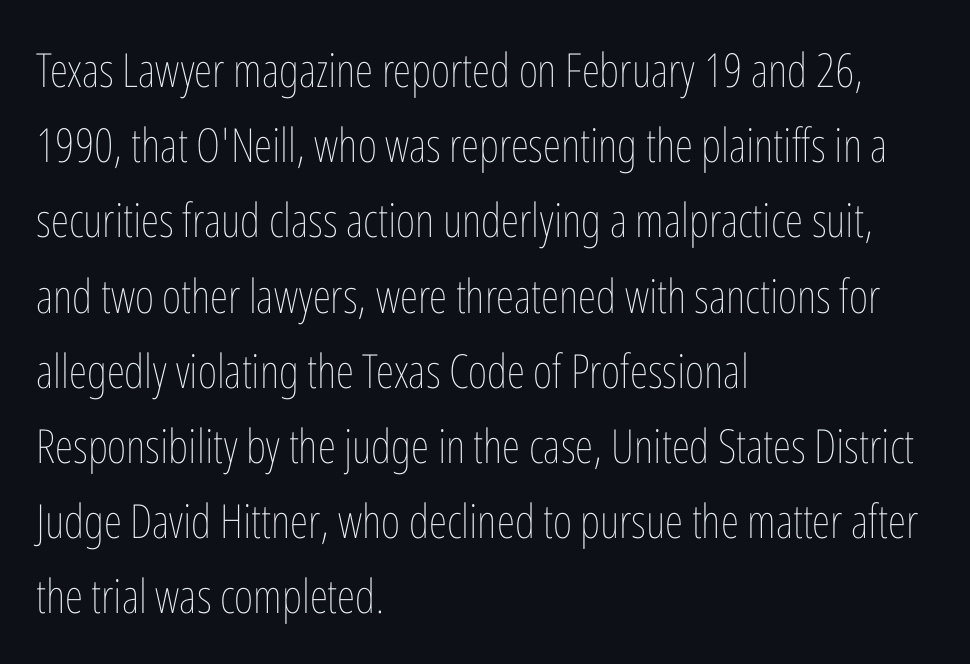
Q: Is the text bold? A: No.
Q: Is the text italic (slanted)? A: No, it is upright.
Q: Is the text underlined? A: No.
Q: How is the paragraph aligned? A: Left-aligned.
Q: Is the spacing between letters normal or unusually wide? A: Normal.
Q: Is the spacing between lines tight, normal or loose? A: Normal.
Q: Width (condensed, normal, or wide)? A: Condensed.
Q: Stroke contrast? A: Low.
Q: x-height? A: Medium.
Q: Monospaced? A: No.
